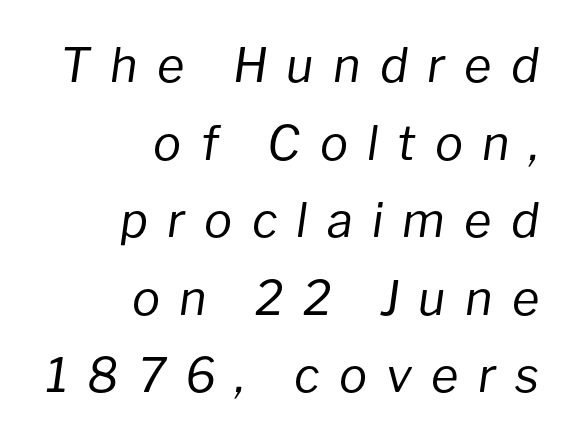
{"italic": "yes", "lean": "right", "slant_degrees": 8, "bold": "no", "weight": "regular", "width": "normal", "stroke_contrast": "low", "x_height": "medium", "monospaced": "no", "underline": "no", "align": "right", "line_spacing": "normal", "line_spacing_ratio": 1.65, "letter_spacing": "wide", "letter_spacing_em": 0.41, "glyph_px": 47}
